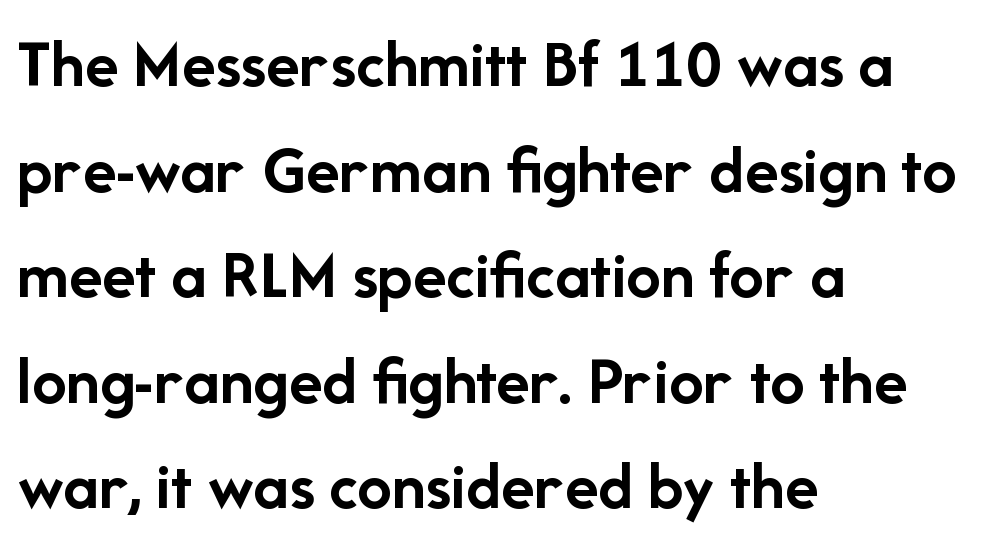
The image shows 69 px semibold sans-serif type, upright; set left-aligned, normal line spacing (1.53x), normal letter spacing, not underlined; low stroke contrast and a medium x-height.
